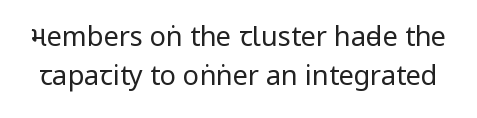
The image shows 27 px text type, upright; set normal line spacing (1.44x), normal letter spacing, not underlined.
